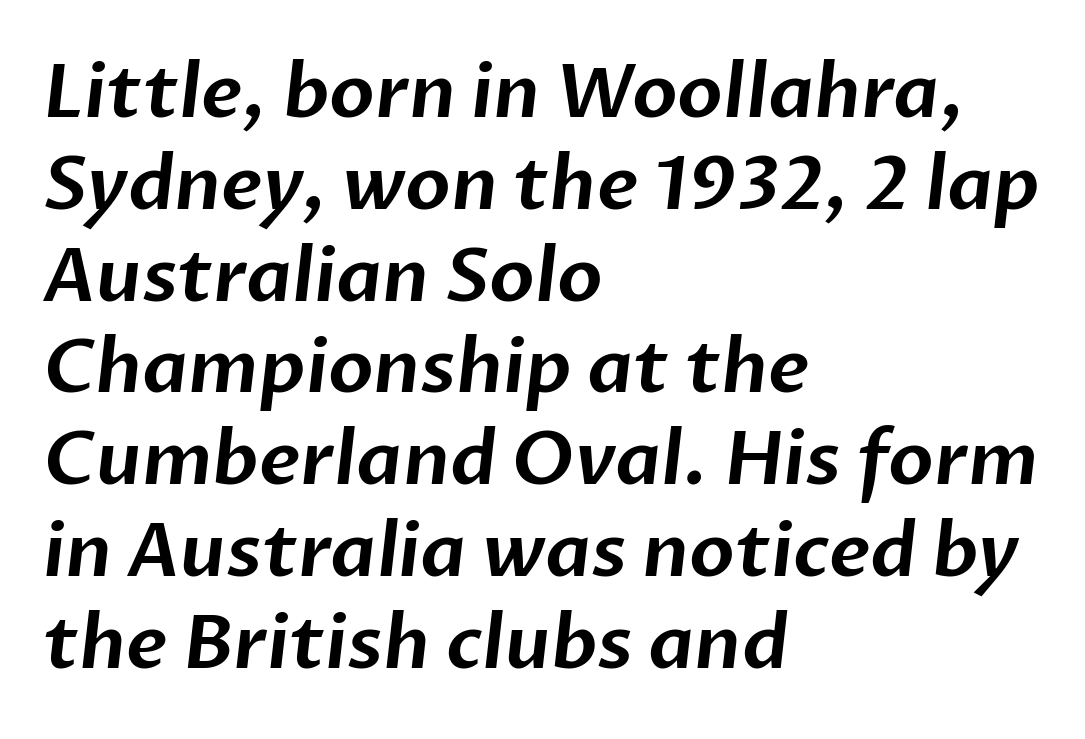
Q: Is the typeface a serif or a sans-serif typeface? A: Sans-serif.
Q: Is the text underlined? A: No.
Q: How is the paragraph aligned? A: Left-aligned.
Q: Is the spacing between letters normal or unusually wide? A: Normal.
Q: Width (condensed, normal, or wide)? A: Normal.
Q: Stroke contrast? A: Low.
Q: x-height? A: Medium.
Q: Monospaced? A: No.
